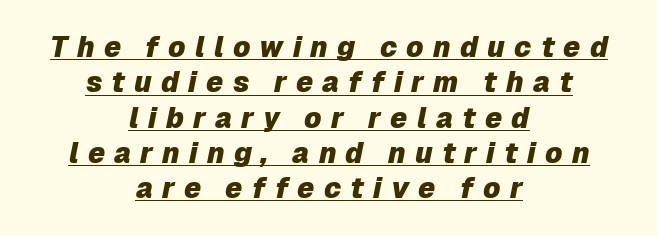
You can tell it's italic because the verticals aren't actually vertical. The letters are spread apart with noticeably loose tracking. Glance below the letters and you will spot a drawn line. Line starts and ends both wander, symmetrically. Do the characters align in a grid? No, the font is proportional. Is the type bold? Yes — the strokes are clearly thick and heavy.
